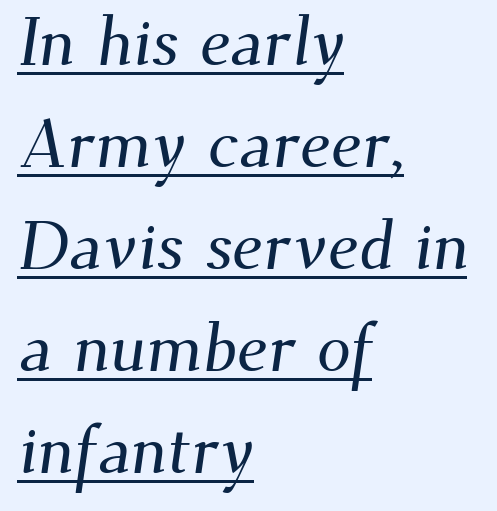
The image shows 68 px serif type; set left-aligned, normal line spacing (1.5x), normal letter spacing, underlined; medium stroke contrast and a small x-height.
